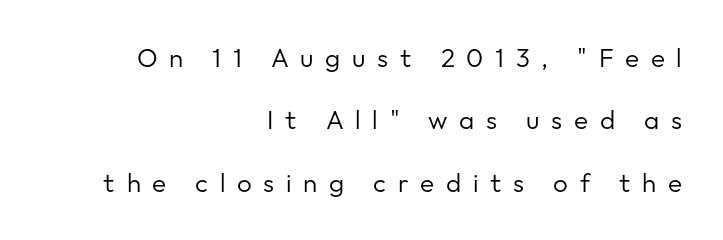
In CSS terms this would be text-align: right. The tracking reads as deliberately expanded to a designer's eye. Characters remain perfectly vertical along every line. Is the type heavy? It reads as light-to-regular instead.
